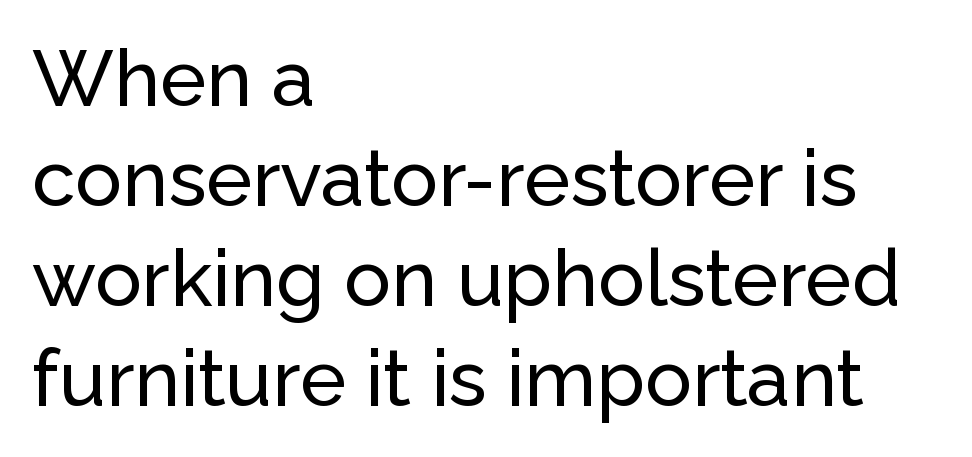
The image shows 78 px sans-serif type, upright; set left-aligned, normal line spacing (1.28x), normal letter spacing, not underlined; low stroke contrast and a medium x-height.
